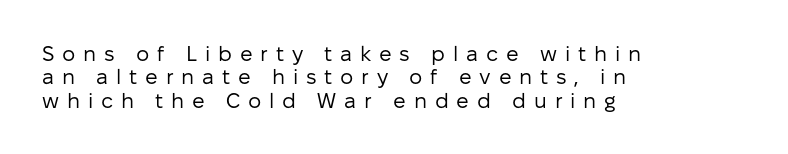
Quick note: interline space is minimal. No word sits above an underline. Do the letters lean? They stand straight. Think standard paragraph weight, or any step lighter than that. The type is letterspaced generously, with wide tracking. The typesetter chose a ragged-right arrangement here.
